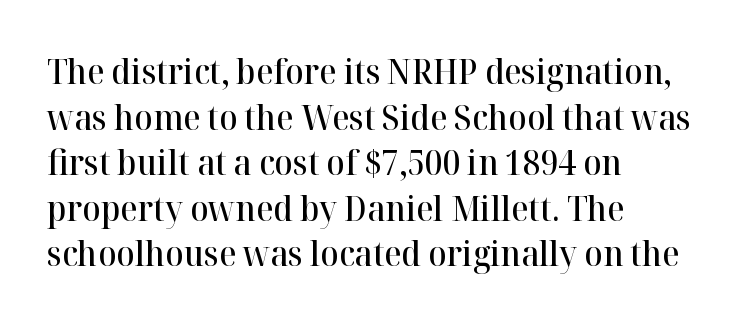
Is this a sans? No — the strokes have serifs. A classic flush-left, rag-right setting is used for this passage. The lettering holds an erect, upright posture throughout. The space directly below the letters is spotless.
